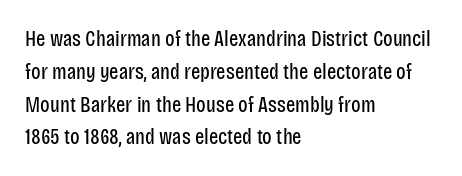
Descender tails drop into unmarked territory. Vertically, the passage feels balanced, rows spaced as you'd expect. The typesetter chose a ragged-right arrangement here. The typography opts for an upright posture over an oblique one. The rendering keeps characters at their native spacing. Stroke mass is kept to a normal reading level or below.
